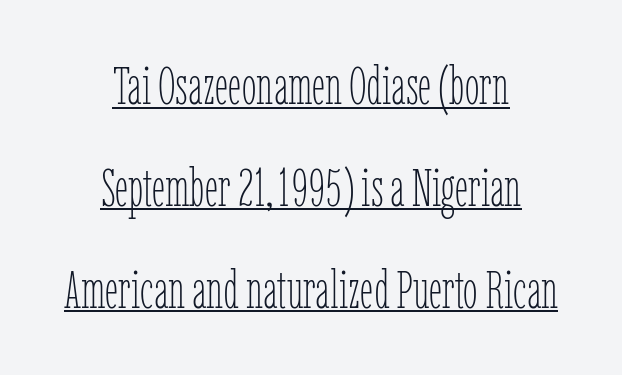
The image shows 53 px thin, condensed type, upright; set centered, loose line spacing (1.92x), normal letter spacing, underlined; low stroke contrast and a medium x-height.
